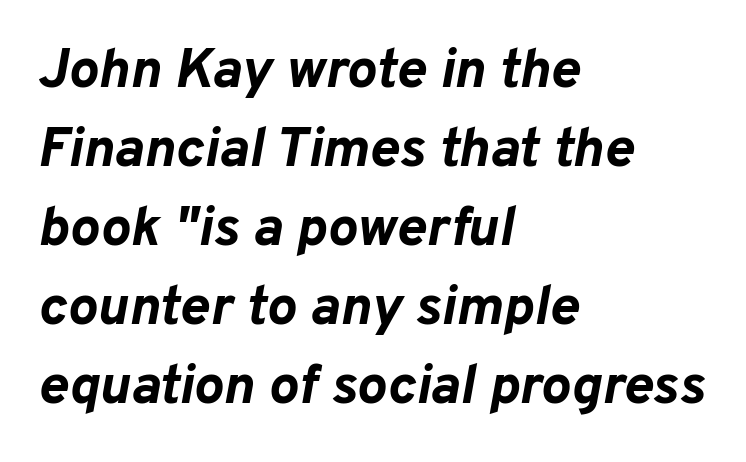
Q: Is the text bold? A: Yes.
Q: Is the text italic (slanted)? A: Yes, it leans right by about 10 degrees.
Q: Is the text underlined? A: No.
Q: How is the paragraph aligned? A: Left-aligned.
Q: Is the spacing between letters normal or unusually wide? A: Normal.
Q: Is the spacing between lines tight, normal or loose? A: Normal.
Q: Width (condensed, normal, or wide)? A: Normal.
Q: Stroke contrast? A: Low.
Q: x-height? A: Medium.
Q: Monospaced? A: No.
